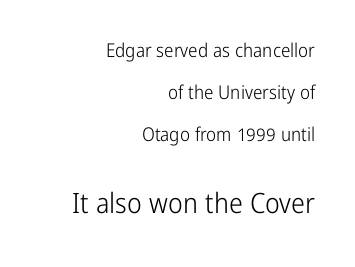
{"serif": "no", "italic": "no", "bold": "no", "weight": "light", "width": "condensed", "stroke_contrast": "low", "x_height": "medium", "monospaced": "no", "underline": "no", "align": "right", "line_spacing": "loose", "line_spacing_ratio": 2.2, "letter_spacing": "normal", "letter_spacing_em": 0.0, "larger_block": "second", "size_ratio": 1.47, "glyph_px": 28}
